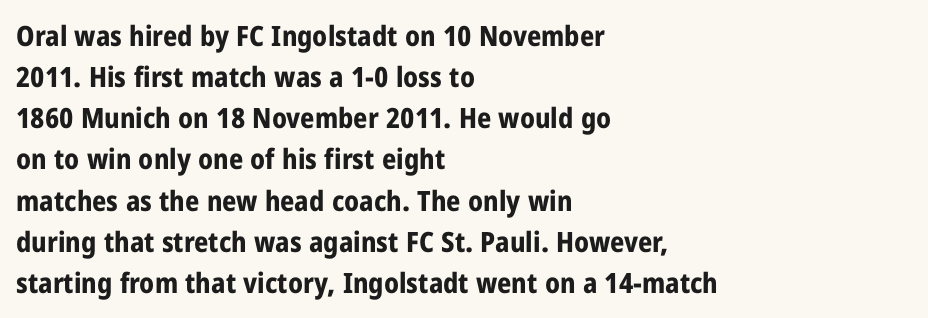
Here the designer chose a conventional face with non-uniform glyph widths. How heavy is the stroke? Heavy — this is a bold. The zone under the glyphs is completely vacant. Notice how the passage keeps a crisp vertical edge on the left only. Grotesque or geometric, the face here clearly has no serifs. Vertically, the passage feels balanced, rows spaced as you'd expect.
